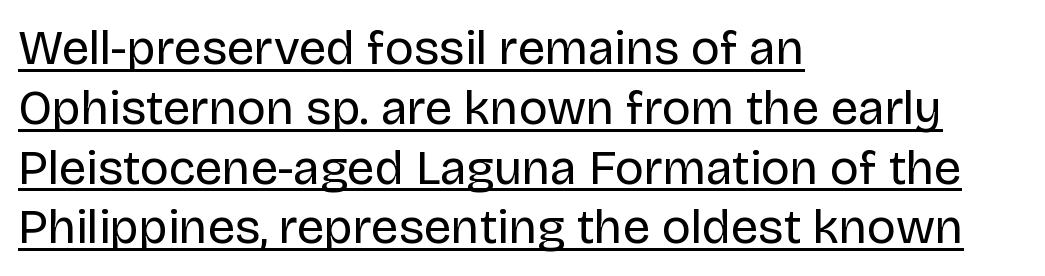
Spacing between characters is what you'd get straight out of the box. The letterforms sit at book weight or below. Spacing verdict: proportional, widths tailored to each character. Check where the strokes stop: nothing finishes them off — pure sans. Glance below the letters and you will spot a drawn line.
